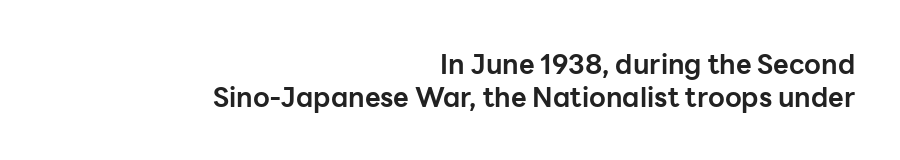
Q: Is the text bold? A: Yes.
Q: Is the text italic (slanted)? A: No, it is upright.
Q: Is the text underlined? A: No.
Q: How is the paragraph aligned? A: Right-aligned.
Q: Is the spacing between letters normal or unusually wide? A: Normal.
